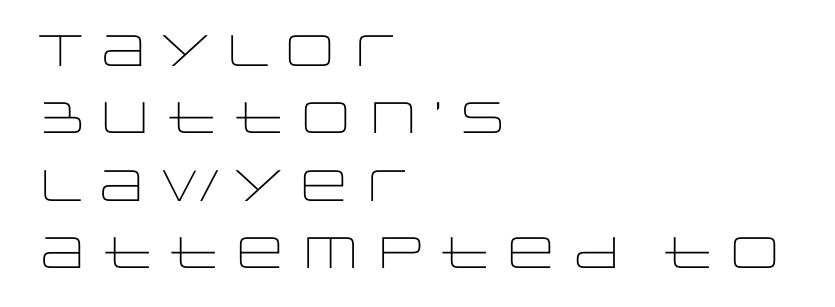
{"serif": "no", "italic": "no", "bold": "no", "weight": "light", "width": "wide", "stroke_contrast": "low", "x_height": "large", "monospaced": "no", "underline": "no", "align": "left", "line_spacing": "normal", "line_spacing_ratio": 1.53, "letter_spacing": "normal", "letter_spacing_em": 0.0, "glyph_px": 44}
